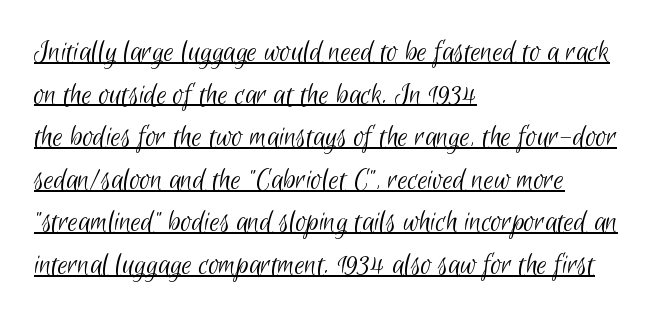
Q: Is the text bold? A: No.
Q: Is the typeface a serif or a sans-serif typeface? A: Sans-serif.
Q: Is the text underlined? A: Yes.
Q: How is the paragraph aligned? A: Left-aligned.
Q: Is the spacing between letters normal or unusually wide? A: Normal.
Q: Is the spacing between lines tight, normal or loose? A: Normal.
Q: Width (condensed, normal, or wide)? A: Condensed.
Q: Stroke contrast? A: Low.
Q: x-height? A: Small.
Q: Monospaced? A: No.
